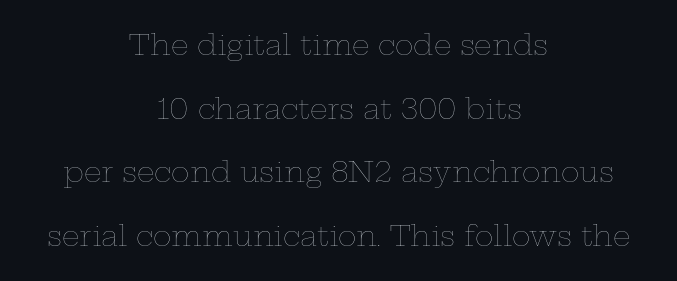
The image shows 28 px thin, wide type, upright; set centered, loose line spacing (2.27x), normal letter spacing, not underlined; low stroke contrast and a medium x-height.
